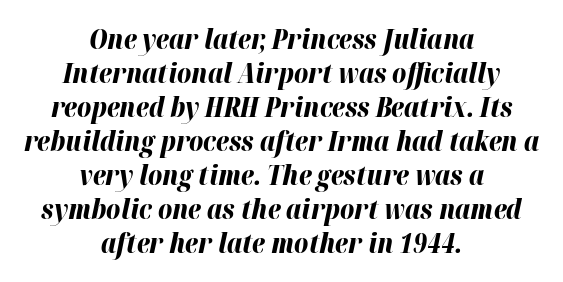
Q: Is the text bold? A: Yes.
Q: Is the text italic (slanted)? A: Yes, it leans right by about 12 degrees.
Q: Is the text underlined? A: No.
Q: How is the paragraph aligned? A: Centered.
Q: Is the spacing between letters normal or unusually wide? A: Normal.
Q: Is the spacing between lines tight, normal or loose? A: Normal.
